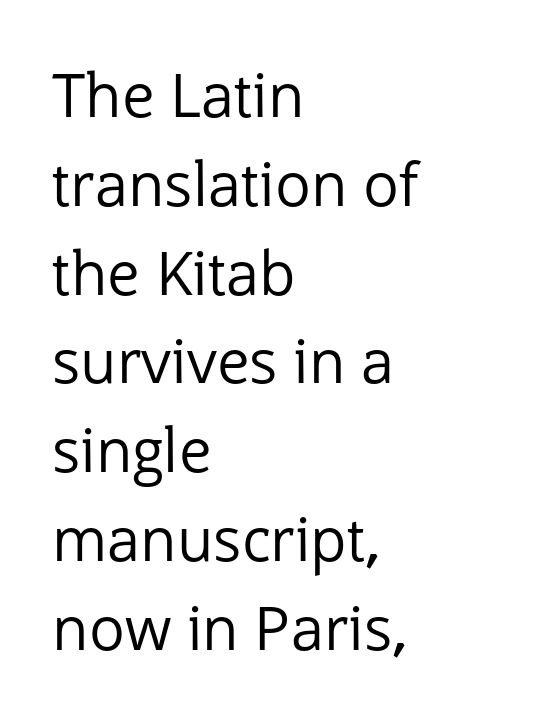
Q: Is the text bold? A: No.
Q: Is the text italic (slanted)? A: No, it is upright.
Q: Is the typeface a serif or a sans-serif typeface? A: Sans-serif.
Q: Is the text underlined? A: No.
Q: How is the paragraph aligned? A: Left-aligned.
Q: Is the spacing between letters normal or unusually wide? A: Normal.
Q: Is the spacing between lines tight, normal or loose? A: Normal.
Q: Width (condensed, normal, or wide)? A: Normal.
Q: Stroke contrast? A: Low.
Q: x-height? A: Medium.
Q: Monospaced? A: No.
